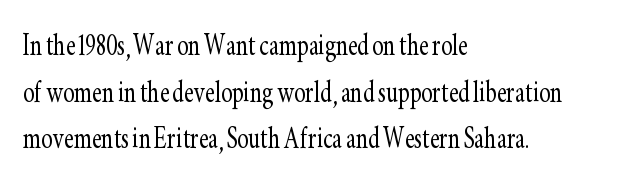
The typesetting does not lean heavy: it is not bold. Do the characters align in a grid? No, the font is proportional. In terms of letterspacing, this is plain default setting. Regarding leading, the lines here are spaced in the standard way. This is serif lettering, the kind often seen in printed books. The lettering stays uniformly vertical, giving the passage a roman look.
